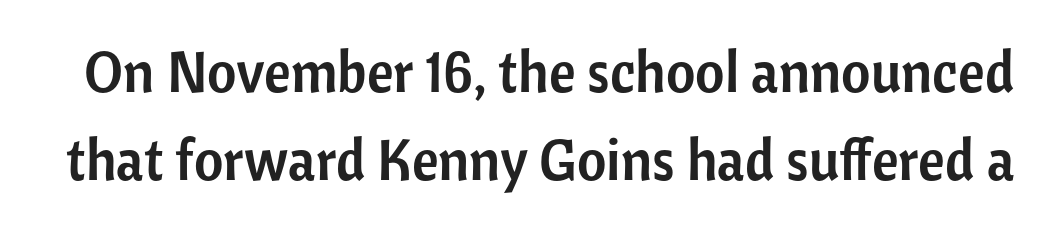
Q: Is the text italic (slanted)? A: No, it is upright.
Q: Is the typeface a serif or a sans-serif typeface? A: Sans-serif.
Q: Is the text underlined? A: No.
Q: Is the spacing between letters normal or unusually wide? A: Normal.
Q: Is the spacing between lines tight, normal or loose? A: Normal.
Q: Width (condensed, normal, or wide)? A: Normal.
Q: Stroke contrast? A: Low.
Q: x-height? A: Medium.
Q: Monospaced? A: No.
